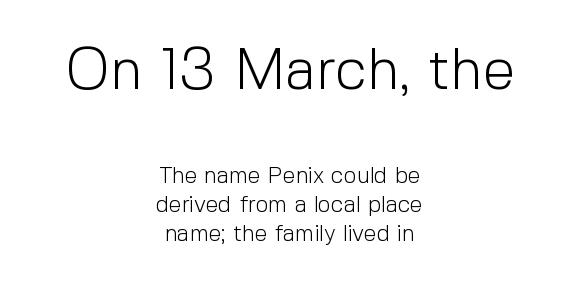
{"serif": "no", "italic": "no", "bold": "no", "weight": "light", "width": "normal", "x_height": "medium", "monospaced": "no", "underline": "no", "align": "center", "line_spacing": "normal", "line_spacing_ratio": 1.27, "letter_spacing": "normal", "letter_spacing_em": 0.0, "larger_block": "first", "size_ratio": 2.52, "glyph_px": 58}
